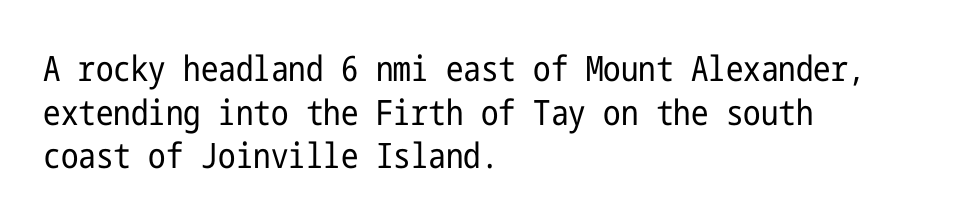
Q: Is the text bold? A: No.
Q: Is the text italic (slanted)? A: No, it is upright.
Q: Is the typeface a serif or a sans-serif typeface? A: Sans-serif.
Q: Is the text underlined? A: No.
Q: How is the paragraph aligned? A: Left-aligned.
Q: Is the spacing between letters normal or unusually wide? A: Normal.
Q: Is the spacing between lines tight, normal or loose? A: Normal.
Q: Width (condensed, normal, or wide)? A: Condensed.
Q: Stroke contrast? A: Low.
Q: x-height? A: Medium.
